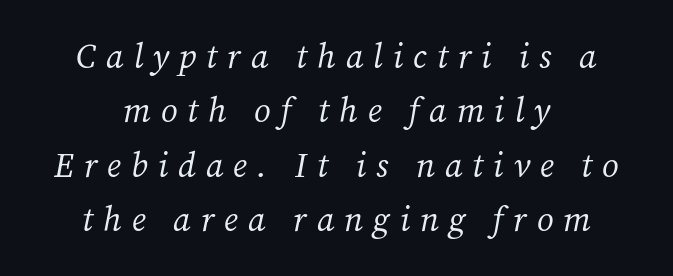
Q: Is the text bold? A: No.
Q: Is the text italic (slanted)? A: Yes, it leans right by about 12 degrees.
Q: Is the typeface a serif or a sans-serif typeface? A: Serif.
Q: Is the text underlined? A: No.
Q: How is the paragraph aligned? A: Centered.
Q: Is the spacing between letters normal or unusually wide? A: Unusually wide.
Q: Is the spacing between lines tight, normal or loose? A: Normal.
Q: Width (condensed, normal, or wide)? A: Normal.
Q: Stroke contrast? A: Medium.
Q: x-height? A: Medium.
Q: Monospaced? A: No.
